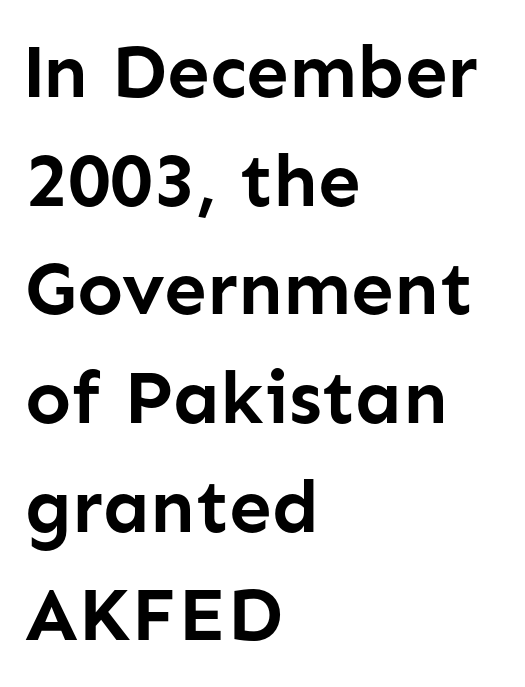
Q: Is the text bold? A: Yes.
Q: Is the text italic (slanted)? A: No, it is upright.
Q: Is the typeface a serif or a sans-serif typeface? A: Sans-serif.
Q: Is the text underlined? A: No.
Q: How is the paragraph aligned? A: Left-aligned.
Q: Is the spacing between letters normal or unusually wide? A: Normal.
Q: Is the spacing between lines tight, normal or loose? A: Normal.
Q: Width (condensed, normal, or wide)? A: Normal.
Q: Stroke contrast? A: Low.
Q: x-height? A: Medium.
Q: Monospaced? A: No.
